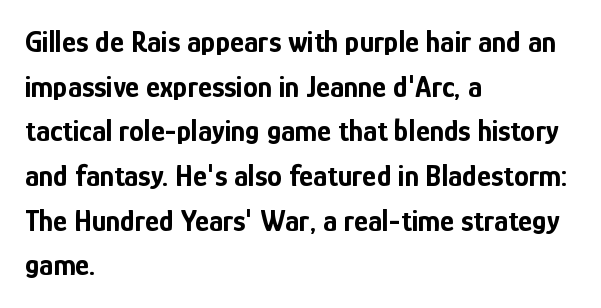
Q: Is the text bold? A: Yes.
Q: Is the text italic (slanted)? A: No, it is upright.
Q: Is the typeface a serif or a sans-serif typeface? A: Sans-serif.
Q: Is the text underlined? A: No.
Q: How is the paragraph aligned? A: Left-aligned.
Q: Is the spacing between letters normal or unusually wide? A: Normal.
Q: Is the spacing between lines tight, normal or loose? A: Normal.
Q: Width (condensed, normal, or wide)? A: Condensed.
Q: Stroke contrast? A: Low.
Q: x-height? A: Medium.
Q: Monospaced? A: No.
